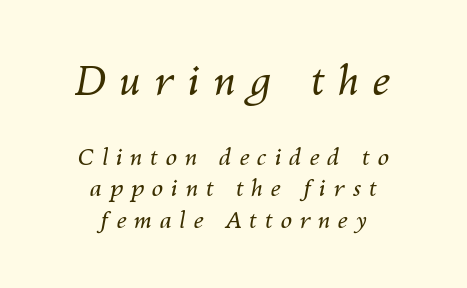
{"italic": "yes", "lean": "right", "slant_degrees": 10, "bold": "no", "weight": "regular", "width": "normal", "stroke_contrast": "medium", "x_height": "medium", "monospaced": "no", "underline": "no", "align": "center", "line_spacing": "normal", "line_spacing_ratio": 1.37, "letter_spacing": "wide", "letter_spacing_em": 0.33, "larger_block": "first", "size_ratio": 1.78, "glyph_px": 41}
